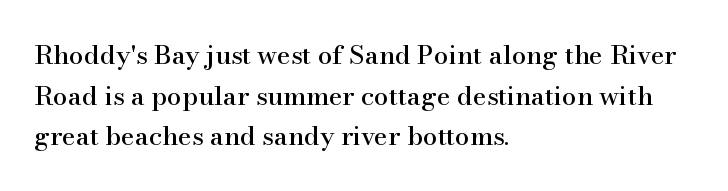
Q: Is the text italic (slanted)? A: No, it is upright.
Q: Is the text underlined? A: No.
Q: How is the paragraph aligned? A: Left-aligned.
Q: Is the spacing between letters normal or unusually wide? A: Normal.
Q: Is the spacing between lines tight, normal or loose? A: Normal.
